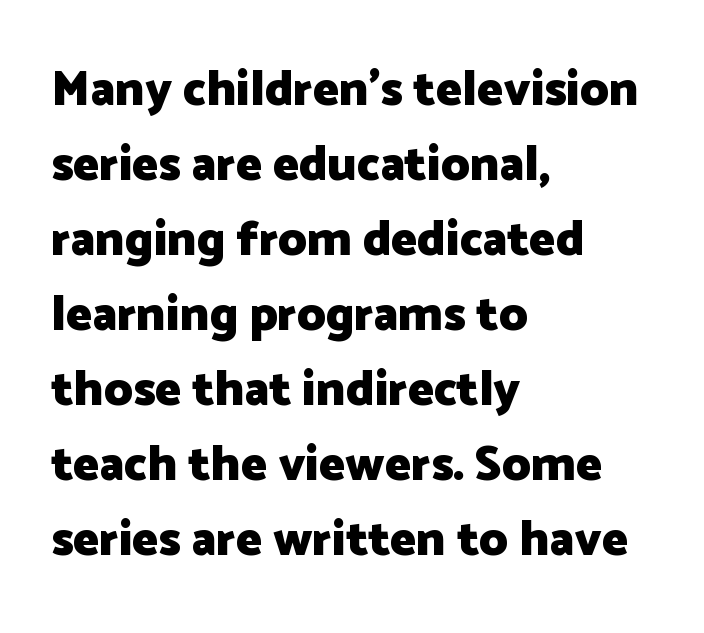
I'd describe the lettering as bold — thick and assertive. A roman cut, with each character standing at attention. Horizontal bands of white between lines are of average thickness. Glance below the letters and you will spot only blank space.
